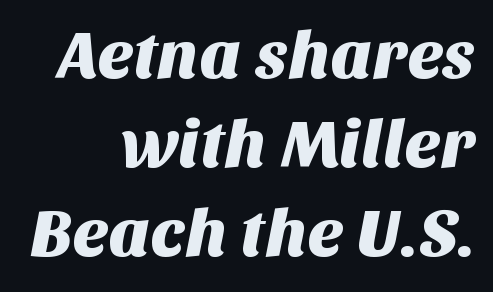
Q: Is the typeface a serif or a sans-serif typeface? A: Sans-serif.
Q: Is the text underlined? A: No.
Q: How is the paragraph aligned? A: Right-aligned.
Q: Is the spacing between letters normal or unusually wide? A: Normal.
Q: Is the spacing between lines tight, normal or loose? A: Normal.
Q: Width (condensed, normal, or wide)? A: Normal.
Q: Stroke contrast? A: Medium.
Q: x-height? A: Large.
Q: Monospaced? A: No.
